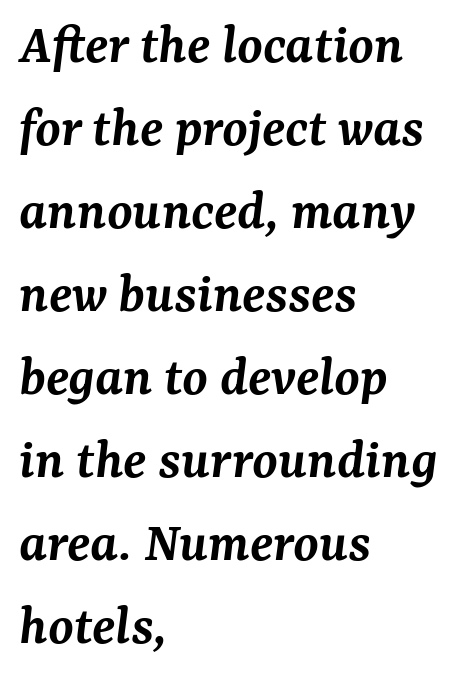
The image shows 58 px semibold serif type, italic (leaning right); set left-aligned, normal line spacing (1.43x), normal letter spacing, not underlined; medium stroke contrast and a medium x-height.
